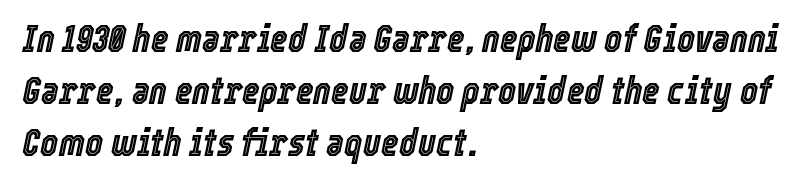
Does the leading feel generous? No, just average. Has an underline been added? It has not. A typesetter would call this proportional, since set widths differ per character. The rendering applies a slant to the glyphs.
